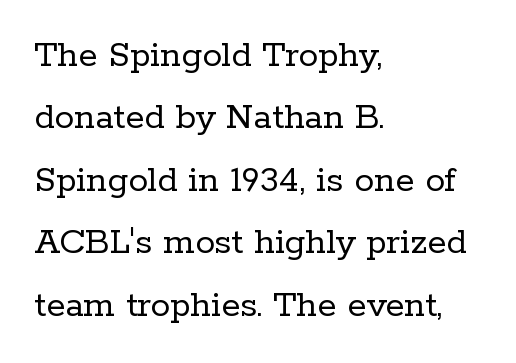
Q: Is the text bold? A: No.
Q: Is the text italic (slanted)? A: No, it is upright.
Q: Is the typeface a serif or a sans-serif typeface? A: Serif.
Q: Is the text underlined? A: No.
Q: How is the paragraph aligned? A: Left-aligned.
Q: Is the spacing between letters normal or unusually wide? A: Normal.
Q: Is the spacing between lines tight, normal or loose? A: Normal.
Q: Width (condensed, normal, or wide)? A: Normal.
Q: Stroke contrast? A: Low.
Q: x-height? A: Medium.
Q: Monospaced? A: No.
